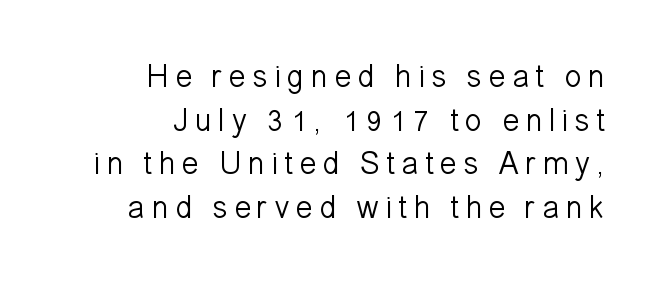
The image shows 32 px light sans-serif type, upright; set right-aligned, normal line spacing (1.36x), not underlined; low stroke contrast and a medium x-height.
